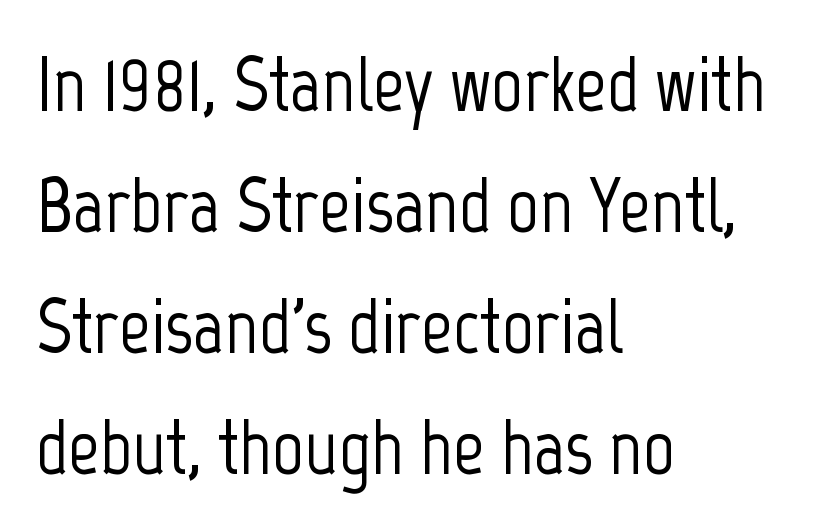
{"serif": "no", "italic": "no", "width": "condensed", "stroke_contrast": "low", "x_height": "medium", "monospaced": "no", "underline": "no", "align": "left", "line_spacing": "normal", "line_spacing_ratio": 1.55, "letter_spacing": "normal", "letter_spacing_em": 0.0, "glyph_px": 78}
